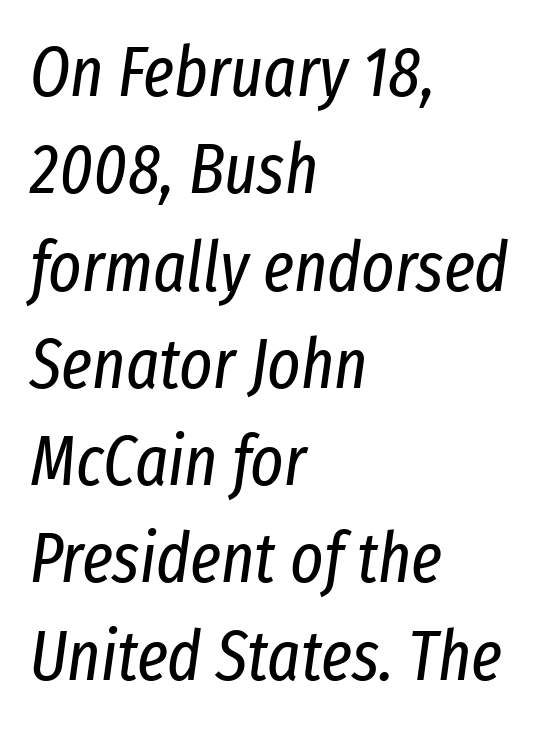
Check the space under the baseline: it is left empty. Notice how descenders clear the ascenders below comfortably — that's standard leading. The face used here is rendered with its standard letterfit. Caption: multi-line text, flush left, ragged right.
